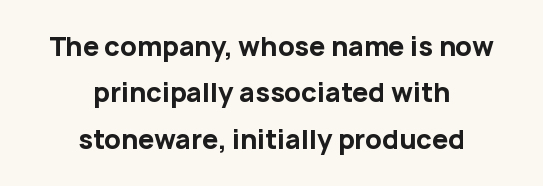
Emphasis by weight is at full strength: bold. The glyphs are unaccompanied by any horizontal stroke below them. Style check: upright. Neither beginnings nor endings align; midpoints do. The letters sit at their default tracking, neither squeezed nor spread.
